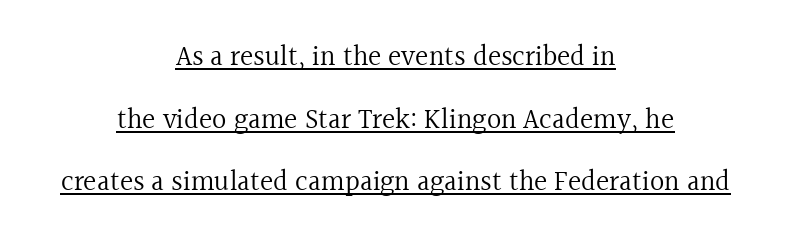
The image shows 28 px regular-weight serif type, upright; set centered, loose line spacing (2.24x), normal letter spacing, underlined; a medium x-height.
